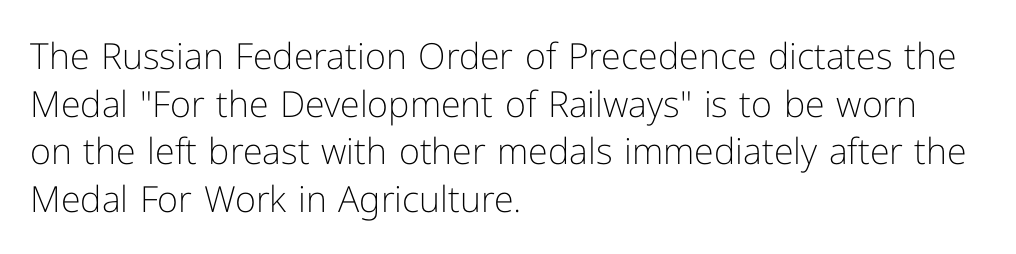
{"serif": "no", "italic": "no", "bold": "no", "weight": "light", "width": "normal", "stroke_contrast": "low", "x_height": "medium", "monospaced": "no", "underline": "no", "align": "left", "line_spacing": "normal", "line_spacing_ratio": 1.32, "letter_spacing": "normal", "letter_spacing_em": 0.0, "glyph_px": 36}
